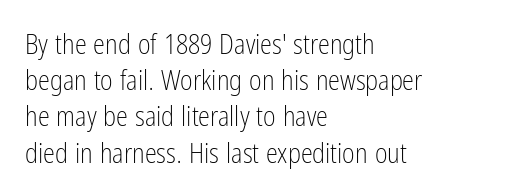
The image shows 27 px text type, upright; set left-aligned, normal line spacing (1.34x), normal letter spacing, not underlined.
